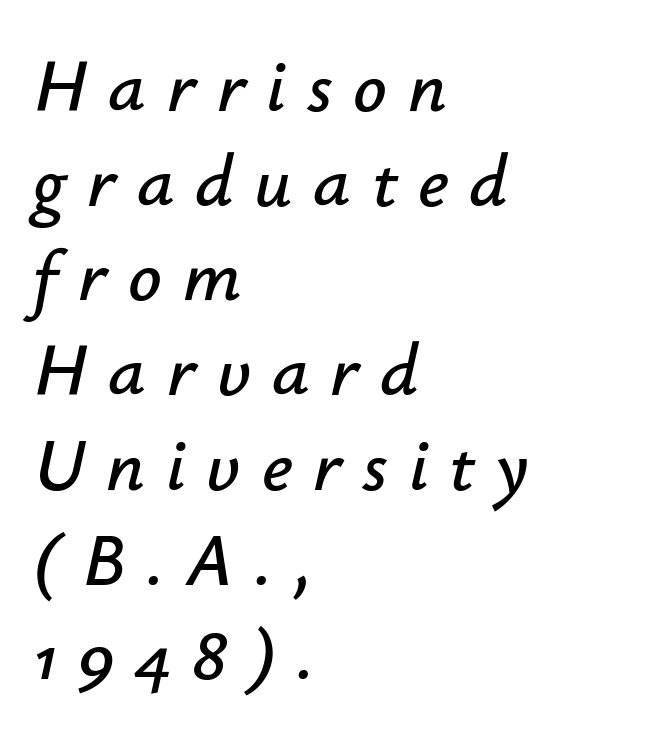
Q: Is the text italic (slanted)? A: Yes, it leans right by about 12 degrees.
Q: Is the text underlined? A: No.
Q: How is the paragraph aligned? A: Left-aligned.
Q: Is the spacing between letters normal or unusually wide? A: Unusually wide.
Q: Is the spacing between lines tight, normal or loose? A: Normal.
Q: Width (condensed, normal, or wide)? A: Normal.
Q: Stroke contrast? A: Low.
Q: x-height? A: Small.
Q: Monospaced? A: No.
